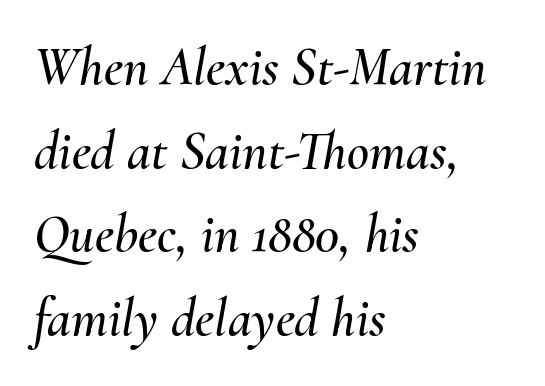
{"italic": "yes", "lean": "right", "slant_degrees": 10, "width": "normal", "stroke_contrast": "medium", "x_height": "small", "monospaced": "no", "underline": "no", "align": "left", "line_spacing": "normal", "line_spacing_ratio": 1.55, "letter_spacing": "normal", "letter_spacing_em": 0.0, "glyph_px": 54}
